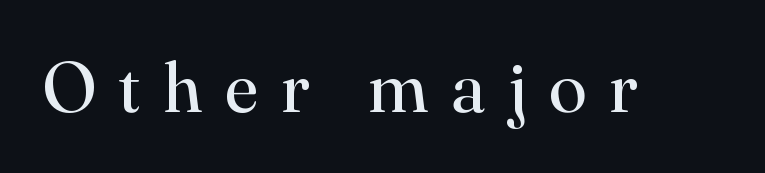
Q: Is the text bold? A: No.
Q: Is the text italic (slanted)? A: No, it is upright.
Q: Is the typeface a serif or a sans-serif typeface? A: Serif.
Q: Is the text underlined? A: No.
Q: Is the spacing between letters normal or unusually wide? A: Unusually wide.
Q: Width (condensed, normal, or wide)? A: Normal.
Q: Stroke contrast? A: High.
Q: x-height? A: Small.
Q: Monospaced? A: No.
